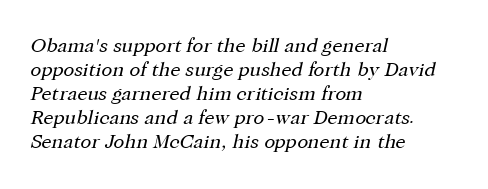
The image shows 20 px text type, italic (leaning right); set left-aligned, line spacing 1.2x, normal letter spacing, not underlined.
